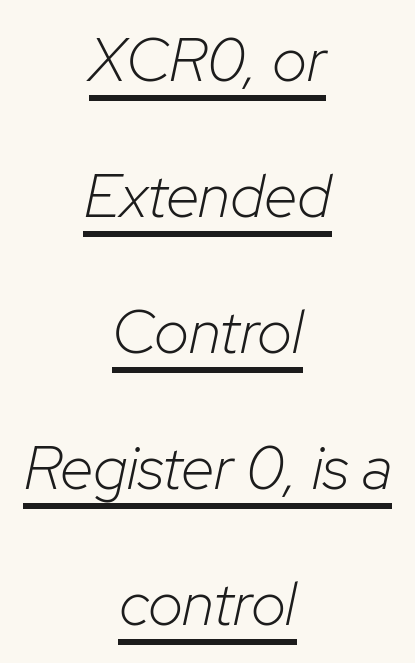
Q: Is the text bold? A: No.
Q: Is the text italic (slanted)? A: Yes, it leans right by about 12 degrees.
Q: Is the text underlined? A: Yes.
Q: How is the paragraph aligned? A: Centered.
Q: Is the spacing between letters normal or unusually wide? A: Normal.
Q: Is the spacing between lines tight, normal or loose? A: Loose.
Q: Width (condensed, normal, or wide)? A: Normal.
Q: Stroke contrast? A: Low.
Q: x-height? A: Medium.
Q: Monospaced? A: No.
